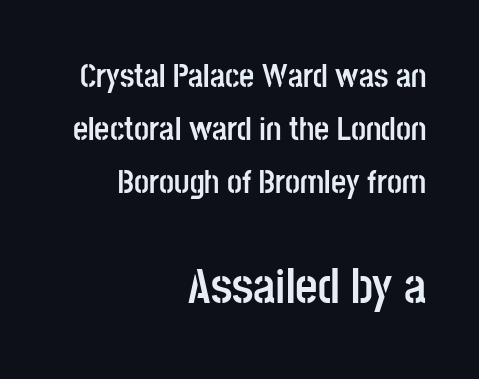
The image shows 49 px semibold, condensed sans-serif type, upright; set right-aligned, normal line spacing (1.61x), normal letter spacing, not underlined; the second (bottom) block is 1.48x larger; low stroke contrast and a large x-height.
